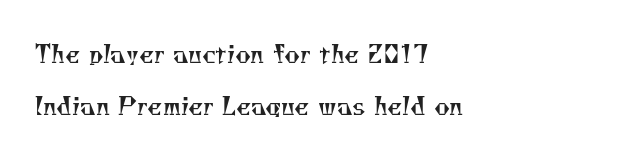
The image shows 24 px text type; set left-aligned, loose line spacing (2.18x), normal letter spacing, not underlined.
